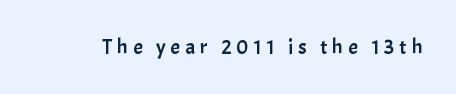
Q: Is the text italic (slanted)? A: No, it is upright.
Q: Is the text underlined? A: No.
Q: Is the spacing between letters normal or unusually wide? A: Unusually wide.
